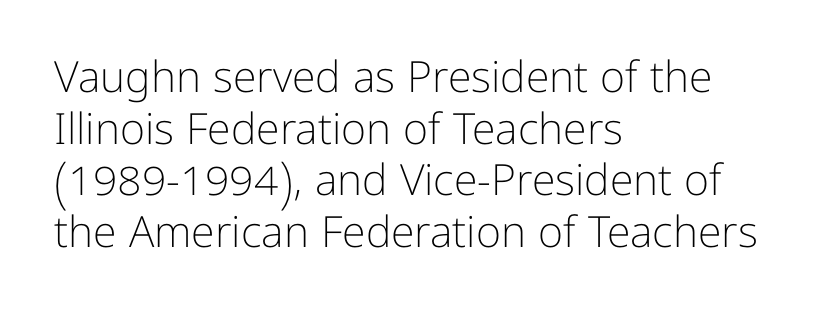
Note the varied advance widths — an 'i' is clearly narrower than an 'm'. The characters display no serif detailing; their extremities are plain. The paragraph shown leans on its left margin. Quick note: underline off. The font sits on the lighter half of the weight spectrum, regular included. This rendering leaves character spacing at its baseline value.
